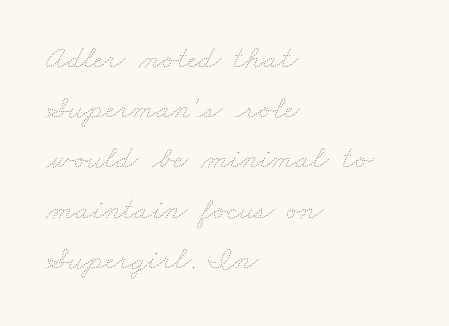
{"bold": "no", "weight": "thin", "width": "wide", "stroke_contrast": "low", "x_height": "small", "monospaced": "no", "underline": "no", "align": "left", "line_spacing": "normal", "line_spacing_ratio": 1.57, "letter_spacing": "normal", "letter_spacing_em": 0.0, "glyph_px": 32}
